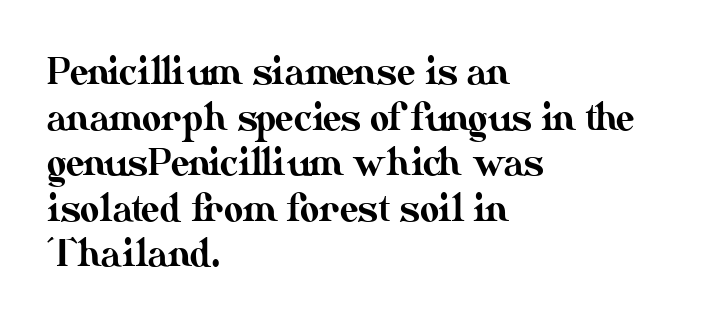
{"italic": "no", "width": "normal", "stroke_contrast": "medium", "x_height": "small", "monospaced": "no", "underline": "no", "align": "left", "line_spacing_ratio": 1.23, "letter_spacing": "normal", "letter_spacing_em": 0.0, "glyph_px": 37}
